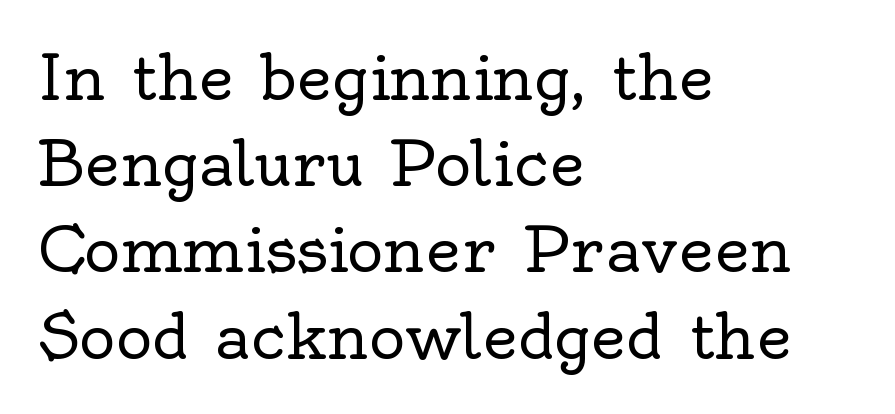
Q: Is the text bold? A: No.
Q: Is the text italic (slanted)? A: No, it is upright.
Q: Is the typeface a serif or a sans-serif typeface? A: Serif.
Q: Is the text underlined? A: No.
Q: How is the paragraph aligned? A: Left-aligned.
Q: Is the spacing between letters normal or unusually wide? A: Normal.
Q: Is the spacing between lines tight, normal or loose? A: Normal.
Q: Width (condensed, normal, or wide)? A: Normal.
Q: x-height? A: Small.
Q: Monospaced? A: No.
